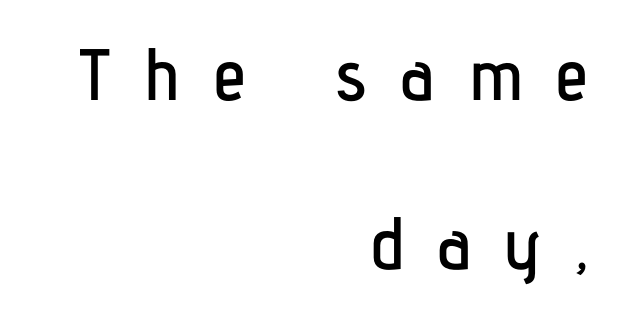
The letters stand upright; this is a roman face. A student would call this right alignment; a typographer would say flush right, rag left. Letter spacing: wide. This sample uses a sans-serif face. The rendering uses natural spacing where letterforms have individual widths.
